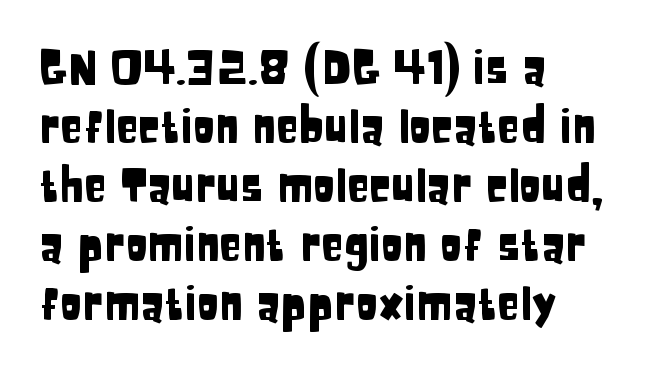
{"serif": "no", "italic": "no", "width": "condensed", "stroke_contrast": "low", "x_height": "large", "monospaced": "no", "underline": "no", "align": "left", "line_spacing": "normal", "line_spacing_ratio": 1.28, "letter_spacing": "normal", "letter_spacing_em": 0.0, "glyph_px": 46}
